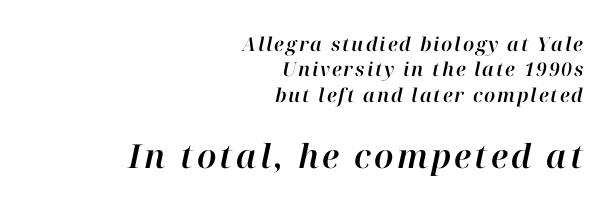
The font's italic variant was chosen for this text. The block of text has a typical density, with ordinary space between rows. Glance below the letters and you will spot only blank space. Proportional: the letters do not fall into vertical columns. Is the lower block the larger one? Yes — the lower block carries the bigger type.
